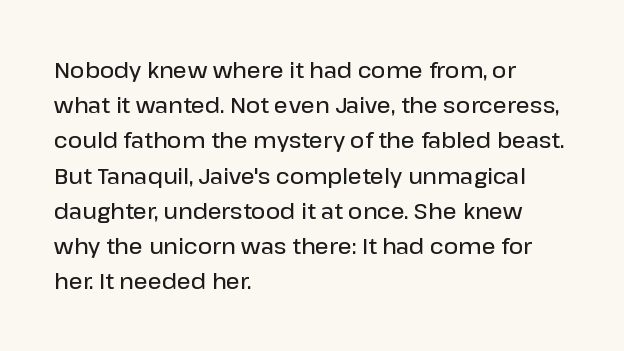
The image shows 22 px text type, upright; set left-aligned, normal line spacing (1.6x), normal letter spacing, not underlined.
